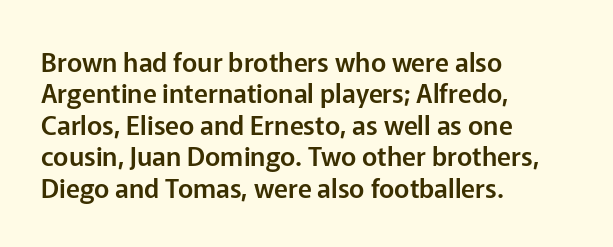
The image shows 26 px text type, upright; set left-aligned, line spacing 1.21x, normal letter spacing, not underlined.
